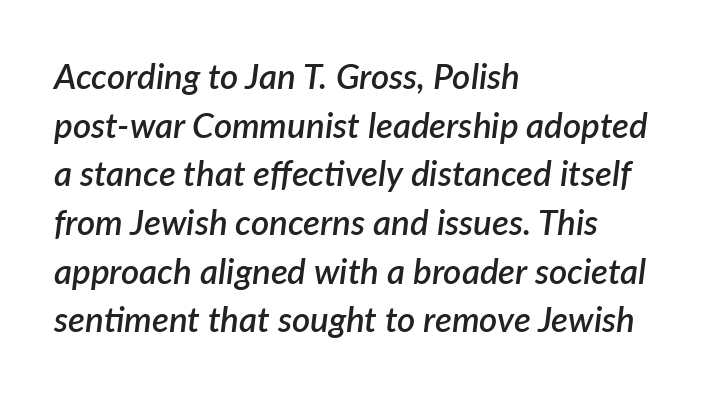
Q: Is the text bold? A: Semi-bold.
Q: Is the text italic (slanted)? A: Yes, it leans right by about 7 degrees.
Q: Is the text underlined? A: No.
Q: How is the paragraph aligned? A: Left-aligned.
Q: Is the spacing between letters normal or unusually wide? A: Normal.
Q: Is the spacing between lines tight, normal or loose? A: Normal.
Q: Width (condensed, normal, or wide)? A: Normal.
Q: Stroke contrast? A: Low.
Q: x-height? A: Medium.
Q: Monospaced? A: No.
